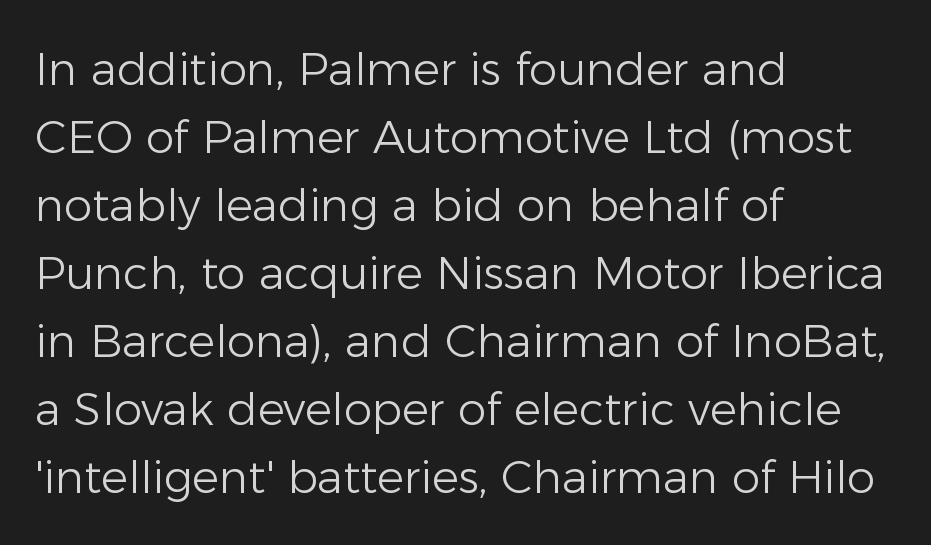
The image shows 45 px light sans-serif type, upright; set left-aligned, normal line spacing (1.51x), normal letter spacing, not underlined; low stroke contrast and a medium x-height.
